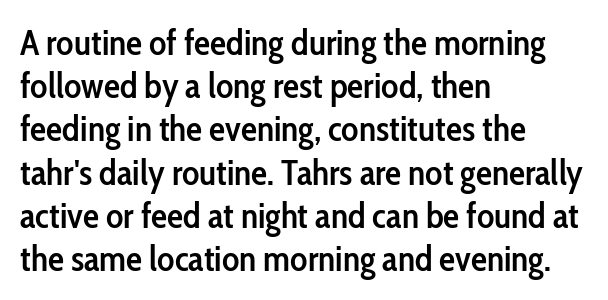
The strokes are fattened partway — semibold, not bold. Are there feet on the stems? There aren't — it's a sans. The passage is arranged the way most books set body copy — flush left. Character widths vary here, with narrow letters taking less room than wide ones. A bare baseline throughout the passage. Look at the tracking — it's just the regular setting, nothing added.
